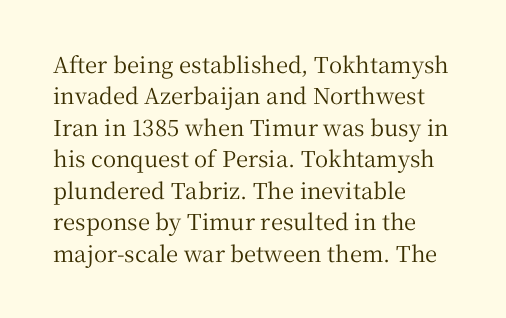
Q: Is the text italic (slanted)? A: No, it is upright.
Q: Is the text underlined? A: No.
Q: How is the paragraph aligned? A: Left-aligned.
Q: Is the spacing between letters normal or unusually wide? A: Normal.
Q: Is the spacing between lines tight, normal or loose? A: Normal.
